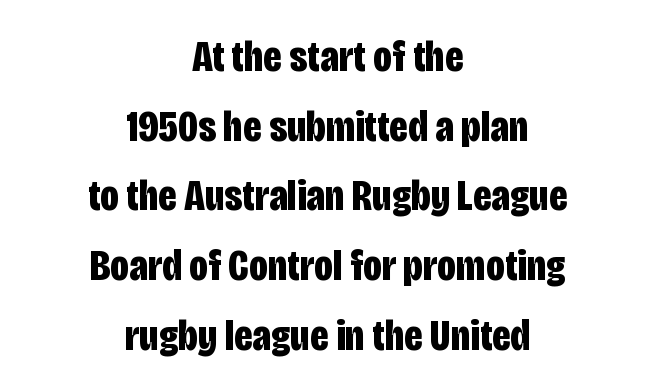
The image shows 45 px bold, condensed sans-serif type, upright; set centered, normal line spacing (1.55x), normal letter spacing, not underlined; low stroke contrast and a large x-height.
